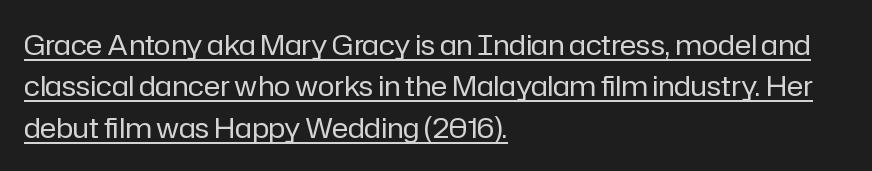
Q: Is the text bold? A: No.
Q: Is the text italic (slanted)? A: No, it is upright.
Q: Is the typeface a serif or a sans-serif typeface? A: Sans-serif.
Q: Is the text underlined? A: Yes.
Q: How is the paragraph aligned? A: Left-aligned.
Q: Is the spacing between letters normal or unusually wide? A: Normal.
Q: Is the spacing between lines tight, normal or loose? A: Normal.
Q: Width (condensed, normal, or wide)? A: Normal.
Q: Stroke contrast? A: Low.
Q: x-height? A: Medium.
Q: Monospaced? A: No.
